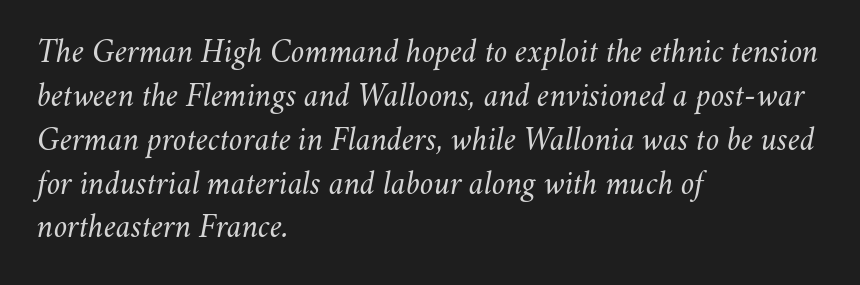
Q: Is the text bold? A: No.
Q: Is the text italic (slanted)? A: Yes, it leans right by about 11 degrees.
Q: Is the text underlined? A: No.
Q: How is the paragraph aligned? A: Left-aligned.
Q: Is the spacing between letters normal or unusually wide? A: Normal.
Q: Is the spacing between lines tight, normal or loose? A: Normal.
Q: Width (condensed, normal, or wide)? A: Normal.
Q: Stroke contrast? A: Medium.
Q: x-height? A: Small.
Q: Monospaced? A: No.
